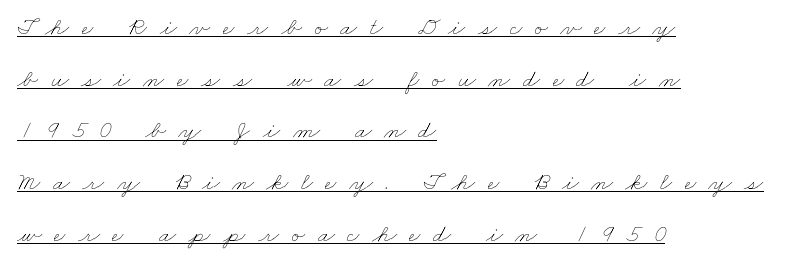
In designer terms, the underline attribute is active on this setting. Is the stroke heavy? The answer is a plain regular-or-lighter. Line starts are locked; line ends wander. Reading down the column, the eye jumps a long way to each next line. Words appear elongated and porous because spacing is wide.
